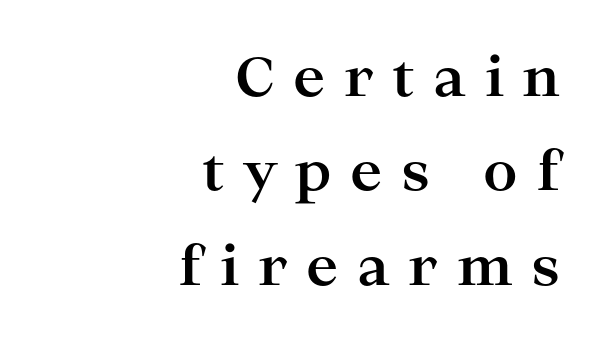
Q: Is the text bold? A: Yes.
Q: Is the text italic (slanted)? A: No, it is upright.
Q: Is the typeface a serif or a sans-serif typeface? A: Serif.
Q: Is the text underlined? A: No.
Q: How is the paragraph aligned? A: Right-aligned.
Q: Is the spacing between letters normal or unusually wide? A: Unusually wide.
Q: Width (condensed, normal, or wide)? A: Wide.
Q: Stroke contrast? A: High.
Q: x-height? A: Medium.
Q: Monospaced? A: No.
